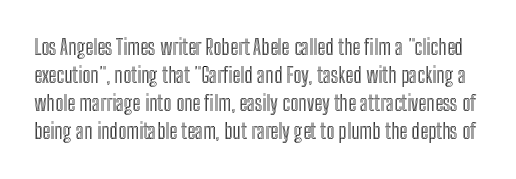
The rendering keeps characters at their native spacing. Vertically, the passage feels balanced, rows spaced as you'd expect. Descender tails drop into unmarked territory. Unlike italic type, these characters show no tilt at all.
